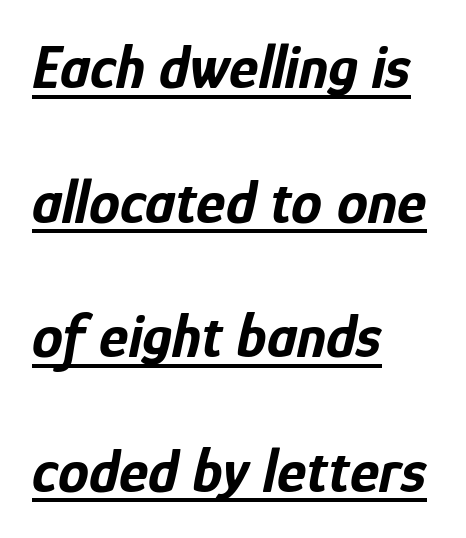
Q: Is the text bold? A: Yes.
Q: Is the text italic (slanted)? A: Yes, it leans right by about 12 degrees.
Q: Is the text underlined? A: Yes.
Q: How is the paragraph aligned? A: Left-aligned.
Q: Is the spacing between letters normal or unusually wide? A: Normal.
Q: Is the spacing between lines tight, normal or loose? A: Loose.
Q: Width (condensed, normal, or wide)? A: Condensed.
Q: Stroke contrast? A: Low.
Q: x-height? A: Medium.
Q: Monospaced? A: No.
